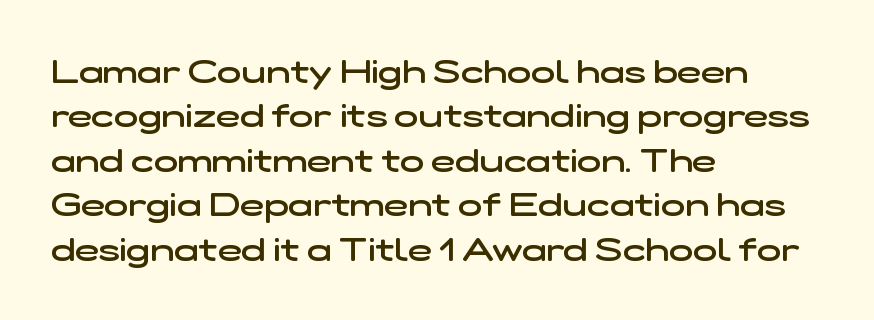
{"serif": "no", "bold": "semi", "weight": "semibold", "width": "wide", "stroke_contrast": "low", "x_height": "medium", "monospaced": "no", "underline": "no", "align": "left", "line_spacing": "normal", "line_spacing_ratio": 1.39, "letter_spacing": "normal", "letter_spacing_em": 0.0, "glyph_px": 32}
